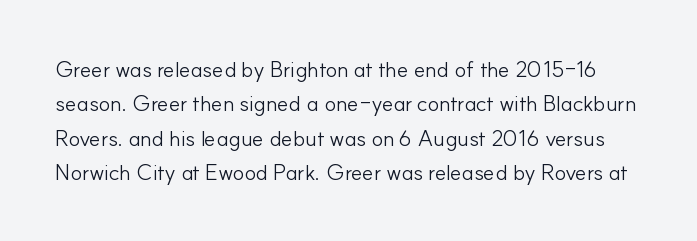
{"italic": "no", "bold": "no", "underline": "no", "line_spacing": "normal", "line_spacing_ratio": 1.56, "letter_spacing": "normal", "letter_spacing_em": 0.0, "glyph_px": 22}
